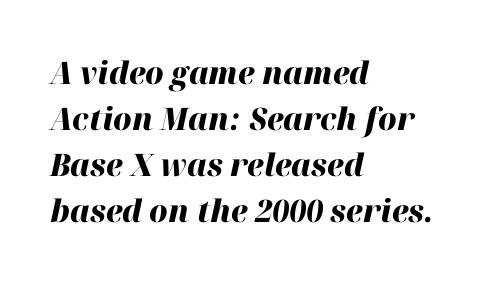
Q: Is the text bold? A: Yes.
Q: Is the text italic (slanted)? A: Yes, it leans right by about 12 degrees.
Q: Is the text underlined? A: No.
Q: How is the paragraph aligned? A: Left-aligned.
Q: Is the spacing between letters normal or unusually wide? A: Normal.
Q: Is the spacing between lines tight, normal or loose? A: Normal.
Q: Width (condensed, normal, or wide)? A: Normal.
Q: Stroke contrast? A: High.
Q: x-height? A: Medium.
Q: Monospaced? A: No.
